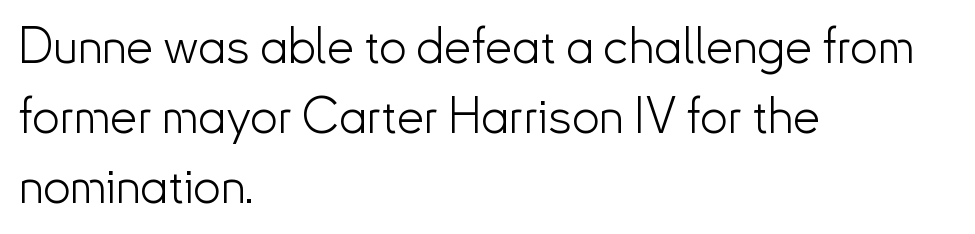
Q: Is the text bold? A: No.
Q: Is the text italic (slanted)? A: No, it is upright.
Q: Is the typeface a serif or a sans-serif typeface? A: Sans-serif.
Q: Is the text underlined? A: No.
Q: How is the paragraph aligned? A: Left-aligned.
Q: Is the spacing between letters normal or unusually wide? A: Normal.
Q: Is the spacing between lines tight, normal or loose? A: Normal.
Q: Width (condensed, normal, or wide)? A: Normal.
Q: Stroke contrast? A: Low.
Q: x-height? A: Small.
Q: Monospaced? A: No.
